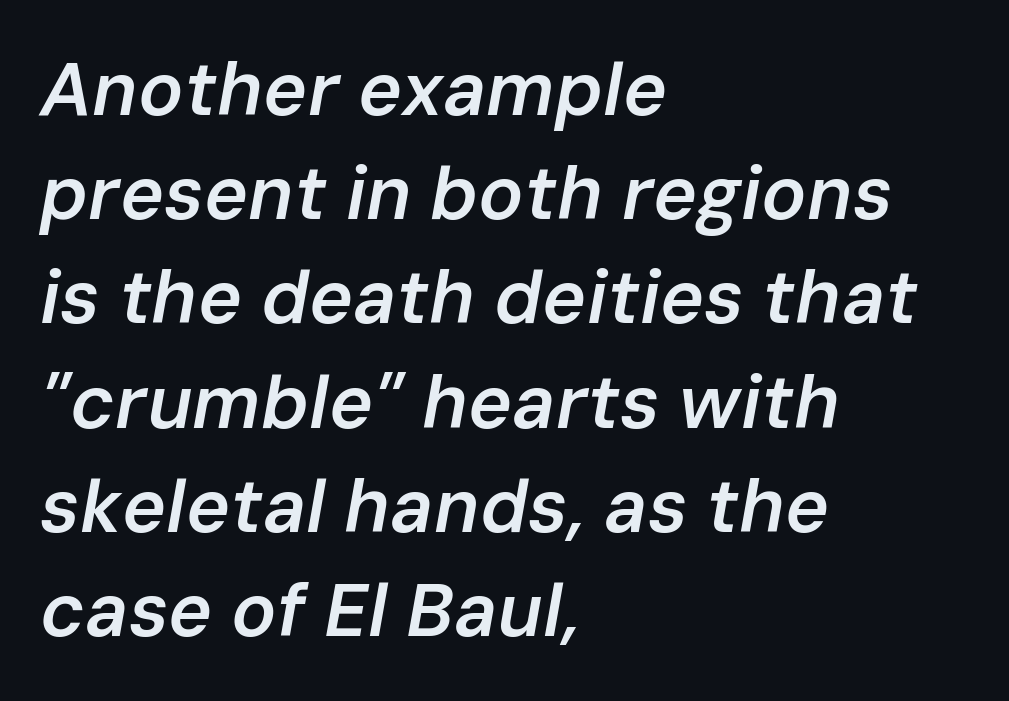
{"italic": "yes", "lean": "right", "slant_degrees": 10, "bold": "semi", "weight": "semibold", "width": "normal", "stroke_contrast": "low", "x_height": "medium", "monospaced": "no", "underline": "no", "align": "left", "line_spacing": "normal", "line_spacing_ratio": 1.39, "letter_spacing": "normal", "letter_spacing_em": 0.0, "glyph_px": 75}
